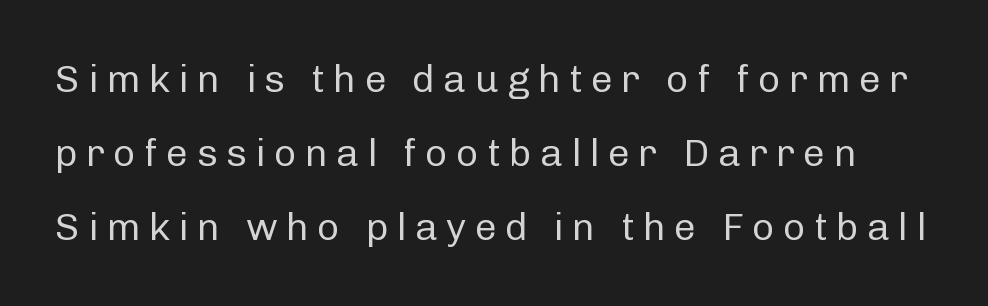
Serifs: no, the terminals of the letterforms are clean. The letters stand upright; this is a roman face. Each letter keeps its own natural width here, so spacing adapts to shape. This reads as an unemphasized weight, regular at the heaviest.
